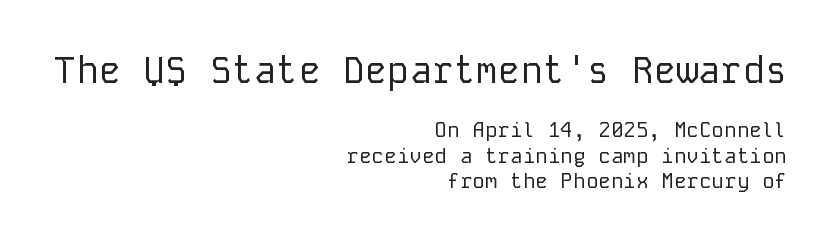
Q: Is the text bold? A: No.
Q: Is the text italic (slanted)? A: No, it is upright.
Q: Is the typeface a serif or a sans-serif typeface? A: Sans-serif.
Q: Is the text underlined? A: No.
Q: How is the paragraph aligned? A: Right-aligned.
Q: Is the spacing between letters normal or unusually wide? A: Normal.
Q: Which block of text is set in a larger size, the first (top) or the second (bottom)? A: The first (top) one.
Q: Width (condensed, normal, or wide)? A: Normal.
Q: Stroke contrast? A: Low.
Q: x-height? A: Medium.
Q: Monospaced? A: Yes.
